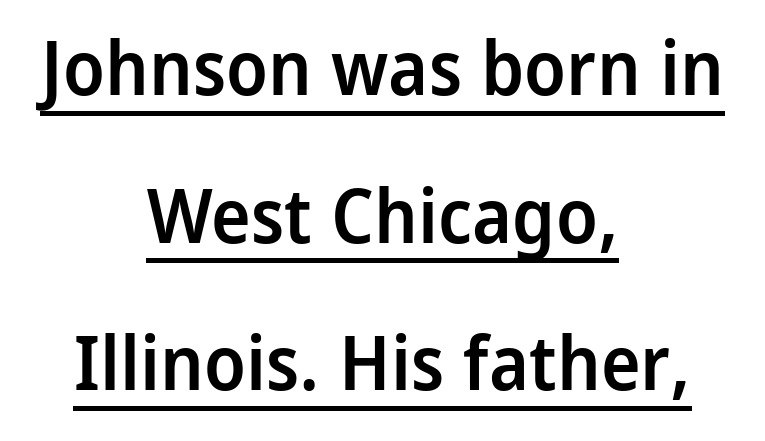
{"serif": "no", "italic": "no", "bold": "semi", "weight": "semibold", "width": "condensed", "stroke_contrast": "low", "x_height": "large", "monospaced": "no", "underline": "yes", "align": "center", "line_spacing": "loose", "line_spacing_ratio": 1.97, "letter_spacing": "normal", "letter_spacing_em": 0.0, "glyph_px": 75}
